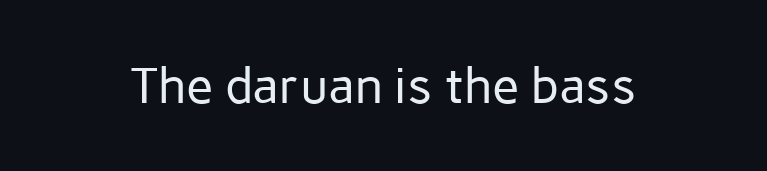
Regarding serifs, this sample does without them. Varying glyph widths throughout — classic text-font behaviour. Vertical stems look standard width or narrower in stroke. This rendering leaves character spacing at its baseline value. This is roman type, the default non-slanted kind.
